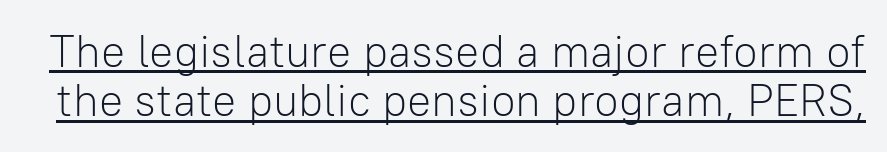
Does the lettering tilt? It doesn't — this is upright. Summary of weight: not heavy and not bold. Nothing unusual about the tracking: characters are spaced as the font intends. Does a line run under the words? Yes, clearly. Baseline-to-baseline distance is barely more than the letter height.
